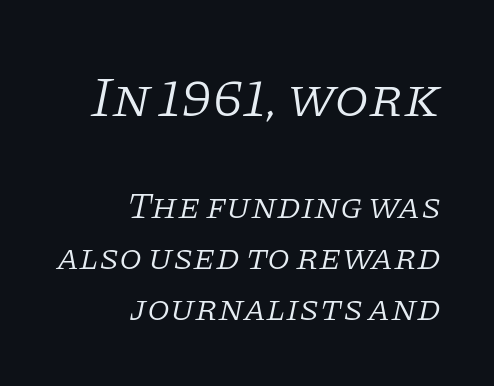
{"serif": "yes", "italic": "yes", "lean": "right", "slant_degrees": 11, "bold": "no", "weight": "light", "width": "normal", "stroke_contrast": "low", "x_height": "large", "monospaced": "no", "underline": "no", "align": "right", "line_spacing": "normal", "line_spacing_ratio": 1.39, "letter_spacing": "normal", "letter_spacing_em": 0.0, "larger_block": "first", "size_ratio": 1.51, "glyph_px": 56}
